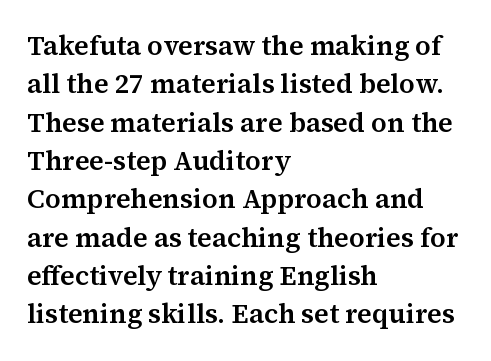
Compared with typical paragraphs, the rows here are spaced about the same. Posture: straight, roman, zero tilt. Inter-character spacing is left at the font's built-in metrics. The space beneath each line is pristine and unruled. The compositor pushed each line to the left boundary.
